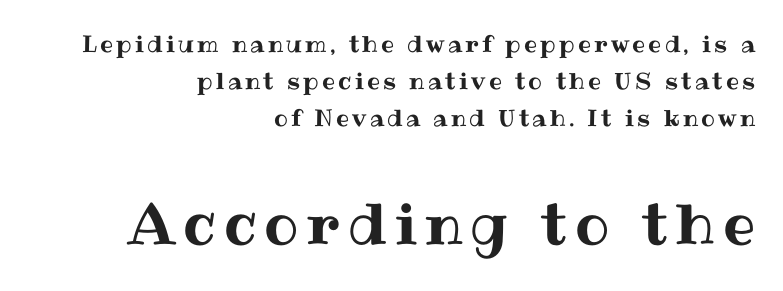
If you drew a ruler down the right edge, every line would touch it. This sample has the flowing, uneven cadence of proportional lettering. Notice how descenders clear the ascenders below comfortably — that's standard leading. Words float on clear page, feet unadorned.
